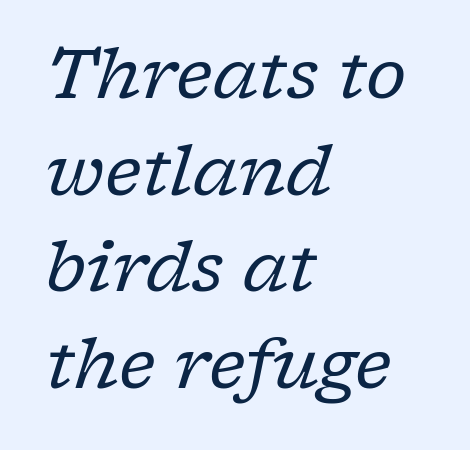
The image shows 69 px regular-weight serif type, italic (leaning right); set left-aligned, normal line spacing (1.4x), normal letter spacing, not underlined; low stroke contrast and a medium x-height.
